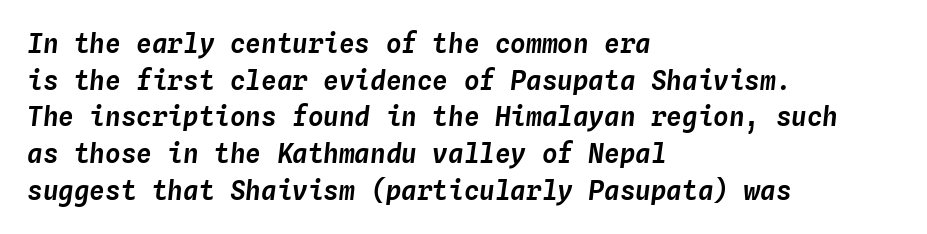
The image shows 26 px text type, italic (leaning right); set left-aligned, normal line spacing (1.41x), normal letter spacing, not underlined.
